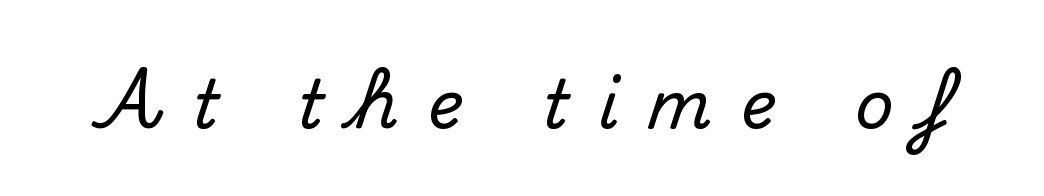
The image shows 67 px serif type; set unusually wide letter spacing (+0.44 em), not underlined; medium stroke contrast and a small x-height.
